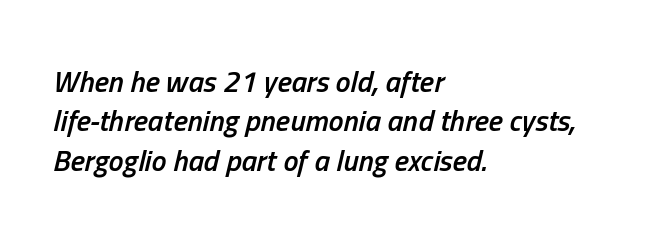
{"italic": "yes", "lean": "right", "slant_degrees": 13, "bold": "semi", "weight": "semibold", "width": "condensed", "stroke_contrast": "low", "x_height": "medium", "monospaced": "no", "underline": "no", "align": "left", "line_spacing": "normal", "line_spacing_ratio": 1.31, "letter_spacing": "normal", "letter_spacing_em": 0.0, "glyph_px": 30}
